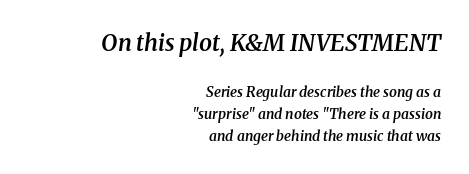
Reading down the column, the eye jumps a familiar distance to each next line. You could call the tracking neutral — neither tight nor loose. You get the large type first, then a drop to smaller type. In terms of weight, the rendering is demibold, just under bold. The passage shown leans; its letterforms are oblique. The string is rendered with underlining switched off.
